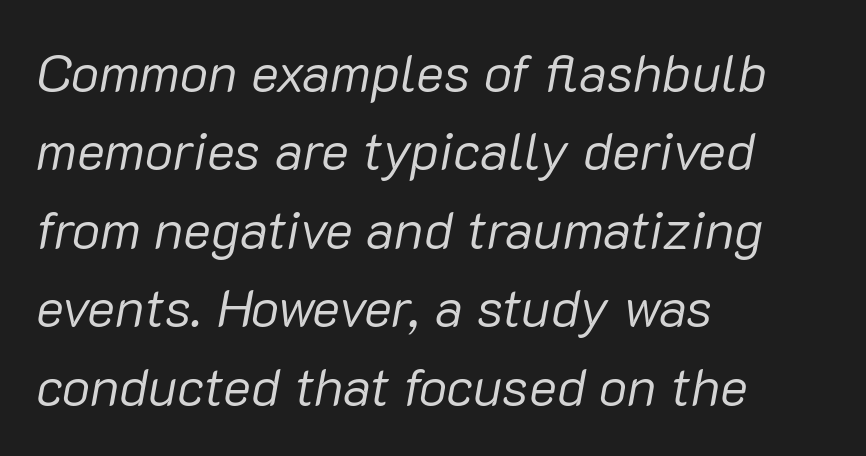
There is no visible air inserted between adjacent glyphs. The rows are spaced the way most documents space them. Lines of text with bare space underneath. Is the block centered? No — it sits flush against the left margin. Italic? Definitely — the glyphs are oblique.
